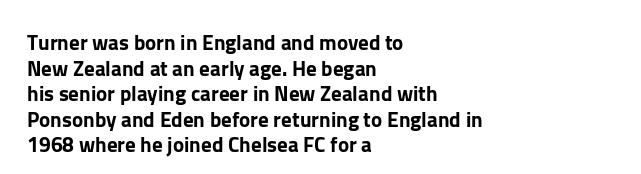
Q: Is the text italic (slanted)? A: No, it is upright.
Q: Is the text underlined? A: No.
Q: How is the paragraph aligned? A: Left-aligned.
Q: Is the spacing between letters normal or unusually wide? A: Normal.
